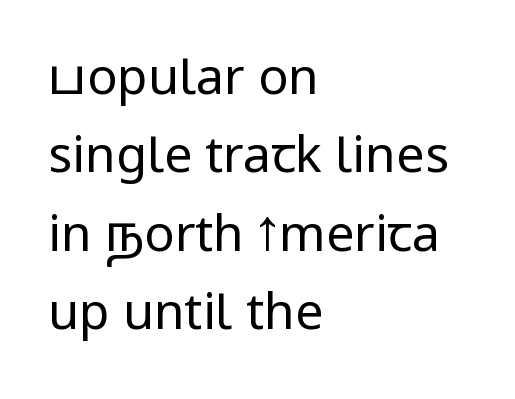
{"serif": "no", "italic": "no", "bold": "no", "weight": "regular", "width": "condensed", "stroke_contrast": "low", "x_height": "large", "monospaced": "no", "underline": "no", "align": "left", "line_spacing": "normal", "line_spacing_ratio": 1.57, "letter_spacing": "normal", "letter_spacing_em": 0.0, "glyph_px": 50}
